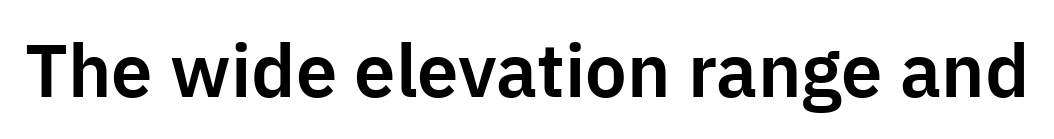
This is sans-serif lettering, the kind often seen on screens and signage. Nobody touched the tracking dial on this one. Clear beneath every line of the passage. Quick note: not italic, upright. This sample has the flowing, uneven cadence of proportional lettering.
